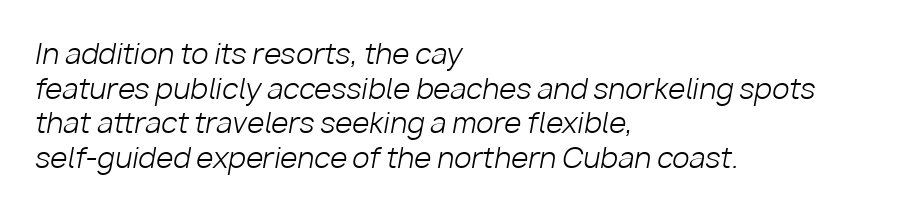
The image shows 28 px light type, italic (leaning right); set left-aligned, line spacing 1.24x, normal letter spacing, not underlined; low stroke contrast and a medium x-height.
